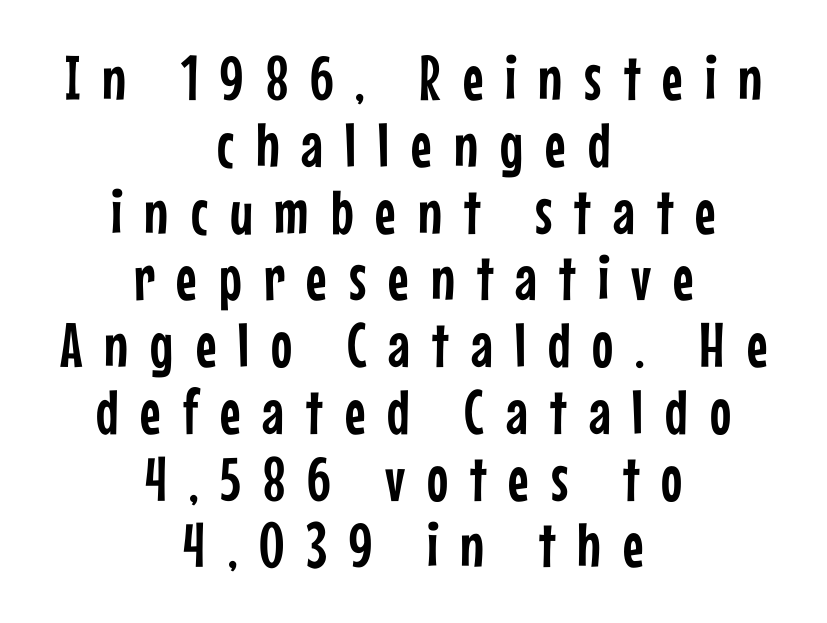
Note the varied advance widths — an 'i' is clearly narrower than an 'm'. The paragraph shown floats in the horizontal middle. Rule under the text: the space is simply empty. The lettering holds an erect, upright posture throughout.
